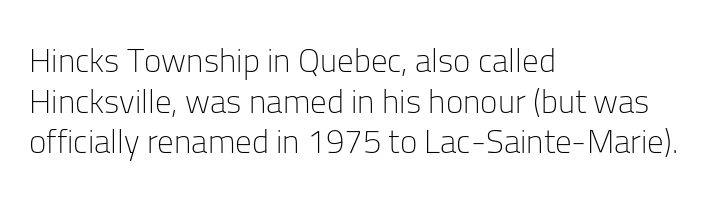
The image shows 33 px light sans-serif type, upright; set left-aligned, line spacing 1.23x, normal letter spacing, not underlined; low stroke contrast and a medium x-height.
